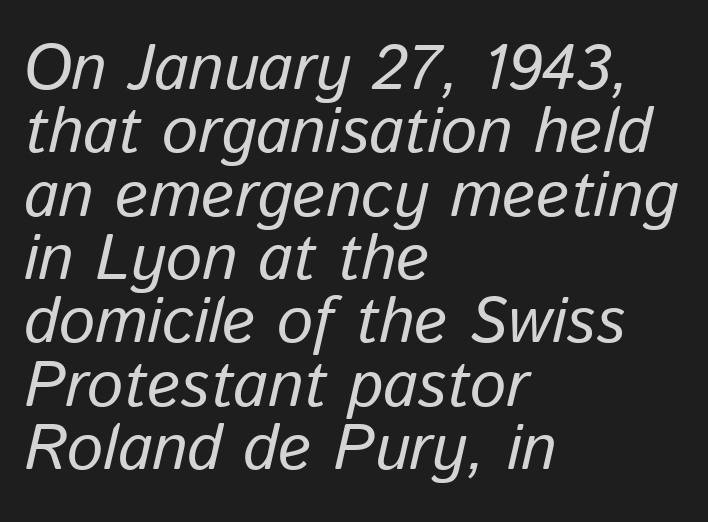
{"italic": "yes", "lean": "right", "slant_degrees": 13, "width": "normal", "stroke_contrast": "low", "x_height": "medium", "monospaced": "no", "underline": "no", "align": "left", "line_spacing": "tight", "line_spacing_ratio": 0.99, "letter_spacing": "normal", "letter_spacing_em": 0.0, "glyph_px": 64}
